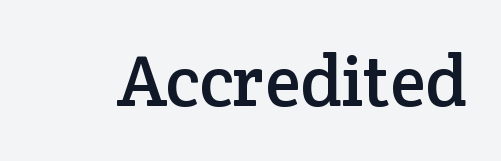
The image shows 72 px serif type, upright; set normal letter spacing, not underlined; low stroke contrast and a medium x-height.
